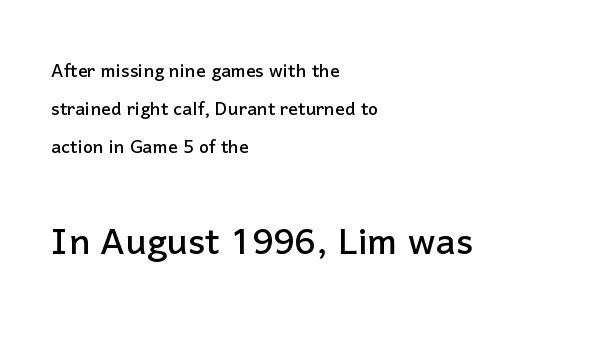
Do the characters align in a grid? No, the font is proportional. A student would notice the bottom passage is typeset larger than what precedes it. This sample uses plain, unmodified letter spacing. Does the copy run flush right? No — it runs flush left. Words float on clear page, feet unadorned. Are there feet on the stems? There aren't — it's a sans.
